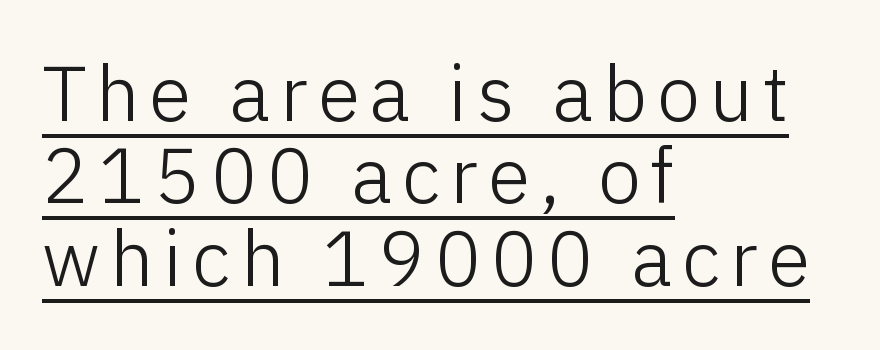
The image shows 77 px light sans-serif type, upright; set left-aligned, tight line spacing (1.07x), underlined; low stroke contrast and a medium x-height.
